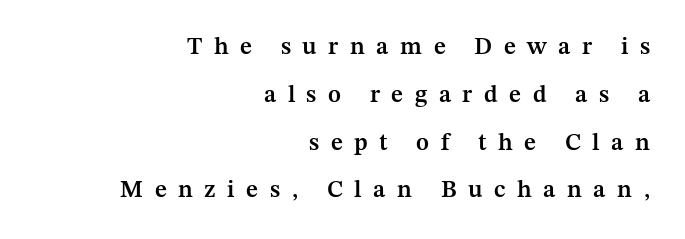
The image shows 24 px text type, upright; set right-aligned, loose line spacing (1.99x), unusually wide letter spacing (+0.48 em), not underlined.
